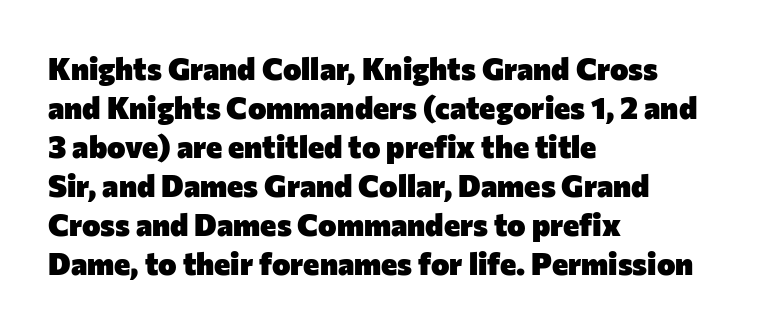
Q: Is the text bold? A: Yes.
Q: Is the text italic (slanted)? A: No, it is upright.
Q: Is the typeface a serif or a sans-serif typeface? A: Sans-serif.
Q: Is the text underlined? A: No.
Q: How is the paragraph aligned? A: Left-aligned.
Q: Is the spacing between letters normal or unusually wide? A: Normal.
Q: Is the spacing between lines tight, normal or loose? A: Normal.
Q: Width (condensed, normal, or wide)? A: Normal.
Q: Stroke contrast? A: Low.
Q: x-height? A: Medium.
Q: Monospaced? A: No.
